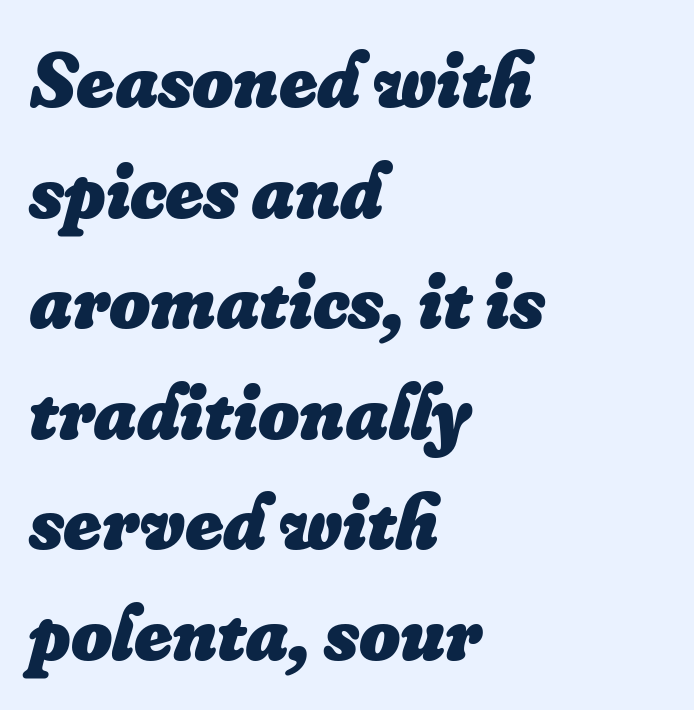
Honestly, there is no underline to notice here at all. Vertically, the passage feels balanced, rows spaced as you'd expect. Do the characters align in a grid? No, the font is proportional. The face used here has the dense, thick strokes of a bold.
